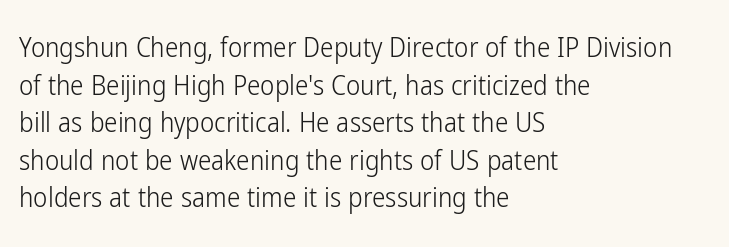
Notice how the stems are strictly vertical — no italics here. A bare baseline throughout the passage. Inter-character spacing is left at the font's built-in metrics. Vertical spacing — default. The ragged edge is on the right, which tells us the setting is flush left. The font sits on the lighter half of the weight spectrum, regular included.
